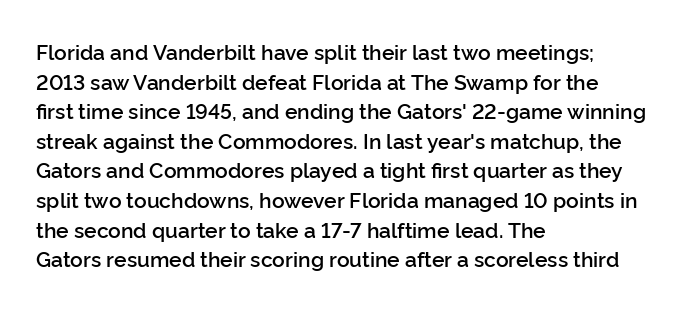
{"italic": "no", "bold": "semi", "underline": "no", "align": "left", "line_spacing": "normal", "line_spacing_ratio": 1.41, "letter_spacing": "normal", "letter_spacing_em": 0.0, "glyph_px": 21}
